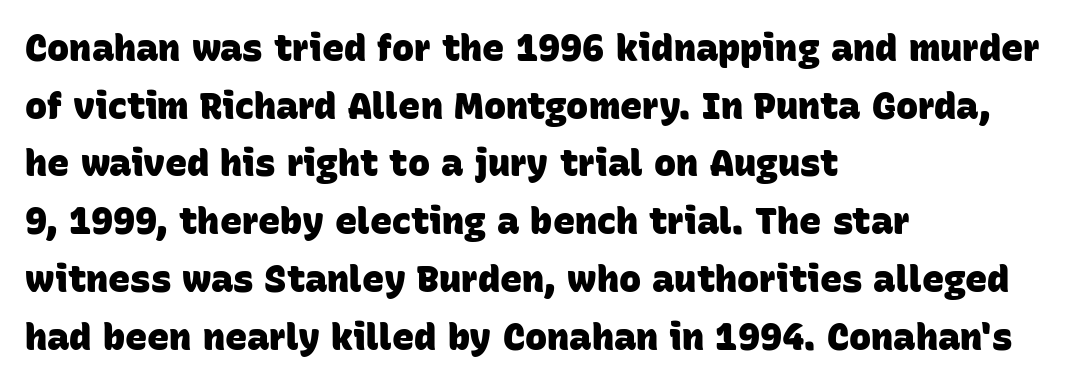
The foot of each line stays bare and open. These lines are composed in type without serifs. The rows are spaced the way most documents space them. This sample has the flowing, uneven cadence of proportional lettering.
